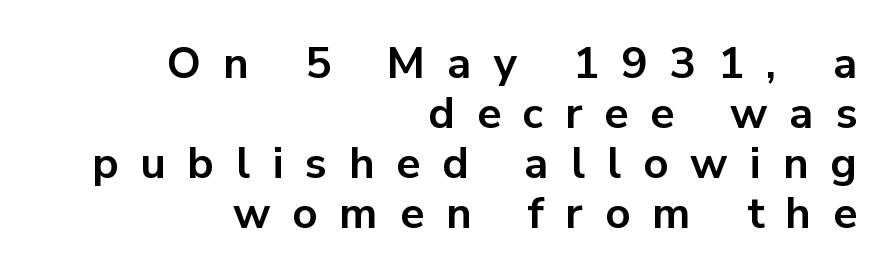
The image shows 44 px bold sans-serif type, upright; set right-aligned, tight line spacing (1.14x), unusually wide letter spacing (+0.5 em), not underlined; low stroke contrast and a medium x-height.
